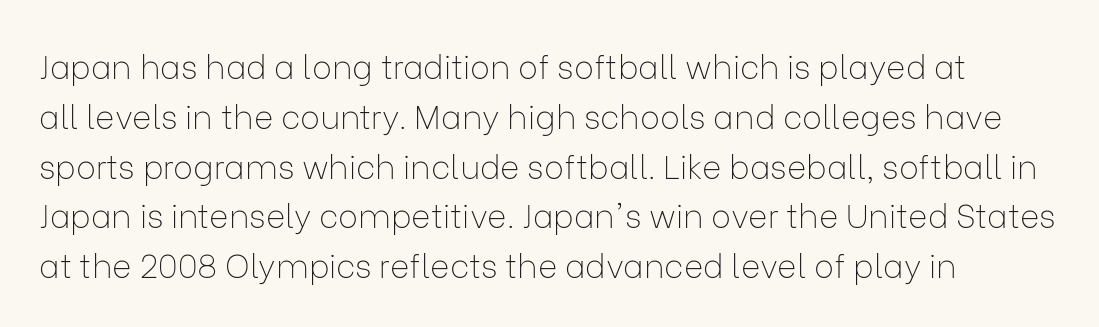
{"serif": "no", "italic": "no", "bold": "no", "weight": "thin", "width": "normal", "stroke_contrast": "low", "x_height": "medium", "monospaced": "no", "underline": "no", "align": "left", "line_spacing": "normal", "line_spacing_ratio": 1.51, "letter_spacing": "normal", "letter_spacing_em": 0.0, "glyph_px": 33}
